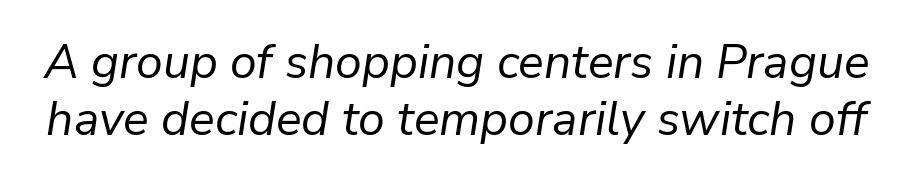
The text carries the slant typical of an italic or oblique font. Think standard paragraph weight, or any step lighter than that. The gaps between neighbouring characters are ordinary and unremarkable. No word sits above an underline. The passage shown is typed in a proportional face where columns would drift.
